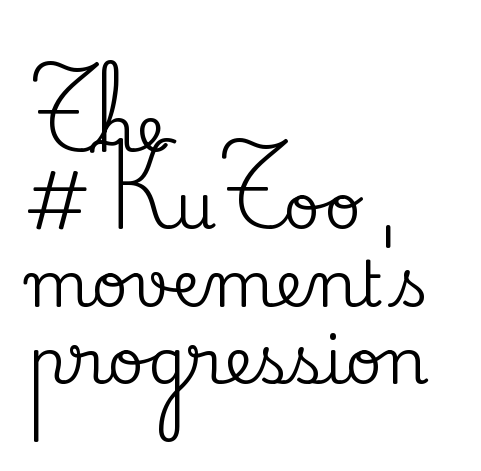
Q: Is the text italic (slanted)? A: No, it is upright.
Q: Is the typeface a serif or a sans-serif typeface? A: Serif.
Q: Is the text underlined? A: No.
Q: How is the paragraph aligned? A: Left-aligned.
Q: Is the spacing between letters normal or unusually wide? A: Normal.
Q: Width (condensed, normal, or wide)? A: Normal.
Q: Stroke contrast? A: Medium.
Q: x-height? A: Small.
Q: Monospaced? A: No.
